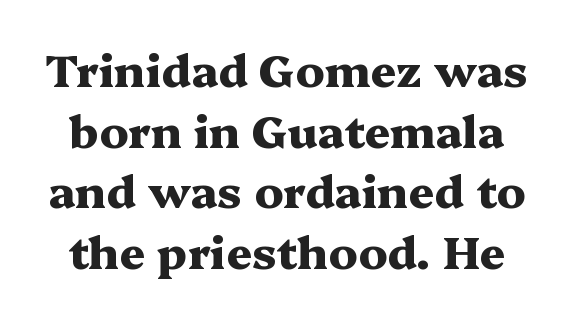
Q: Is the text bold? A: Yes.
Q: Is the text italic (slanted)? A: No, it is upright.
Q: Is the typeface a serif or a sans-serif typeface? A: Serif.
Q: Is the text underlined? A: No.
Q: Is the spacing between letters normal or unusually wide? A: Normal.
Q: Is the spacing between lines tight, normal or loose? A: Normal.
Q: Width (condensed, normal, or wide)? A: Wide.
Q: Stroke contrast? A: Medium.
Q: x-height? A: Medium.
Q: Monospaced? A: No.
